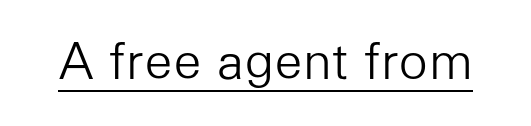
{"serif": "no", "italic": "no", "bold": "no", "weight": "light", "width": "normal", "stroke_contrast": "low", "x_height": "medium", "monospaced": "no", "underline": "yes", "letter_spacing": "normal", "letter_spacing_em": 0.0, "glyph_px": 49}
